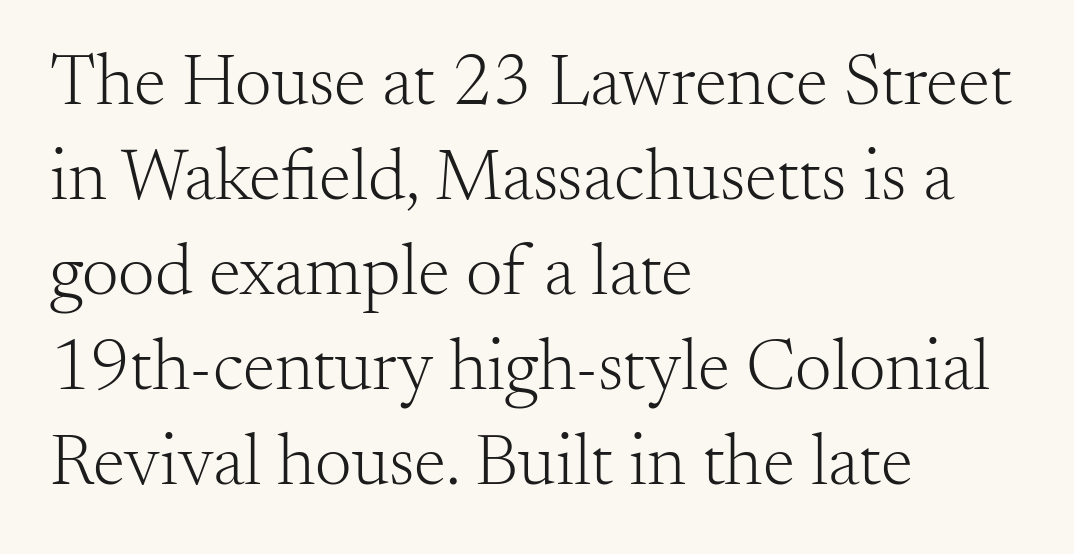
Each new line begins a customary step beneath the previous one. This sample has the flowing, uneven cadence of proportional lettering. Any mark beneath the type? The region is blank. Here the glyphs are tracked normally, forming tight word shapes. This is serif lettering, the kind often seen in printed books. These lines stack with their left ends in a neat column.
